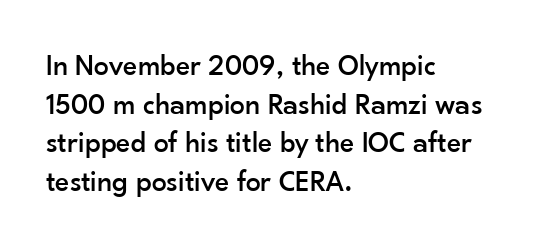
Visually the block forms a straight wall on the left and a jagged coastline on the right. The space between consecutive lines is moderate. Bare-footed words on every line. These lines were composed using upright roman letters.
